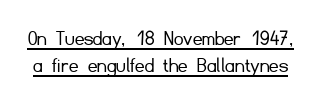
Q: Is the text bold? A: No.
Q: Is the text italic (slanted)? A: No, it is upright.
Q: Is the text underlined? A: Yes.
Q: Is the spacing between letters normal or unusually wide? A: Normal.
